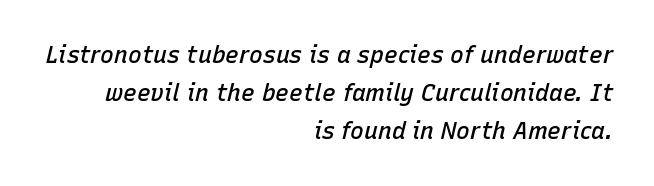
The designer left line spacing at the default. Firm but not heavy-handed strokes: this text is semibold. Just letters on the line, the space beneath them empty. These lines were composed using italics. Short note: letters normally spaced.
